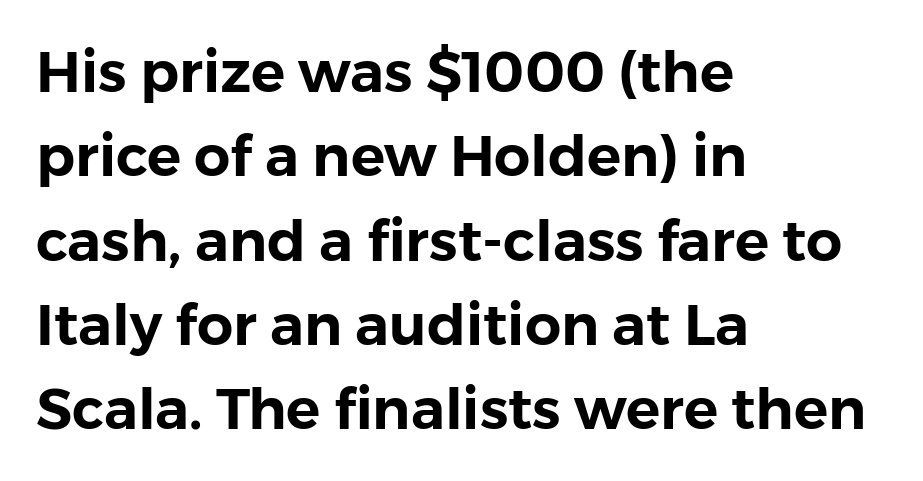
Q: Is the text italic (slanted)? A: No, it is upright.
Q: Is the typeface a serif or a sans-serif typeface? A: Sans-serif.
Q: Is the text underlined? A: No.
Q: How is the paragraph aligned? A: Left-aligned.
Q: Is the spacing between letters normal or unusually wide? A: Normal.
Q: Is the spacing between lines tight, normal or loose? A: Normal.
Q: Width (condensed, normal, or wide)? A: Normal.
Q: Stroke contrast? A: Low.
Q: x-height? A: Medium.
Q: Monospaced? A: No.
